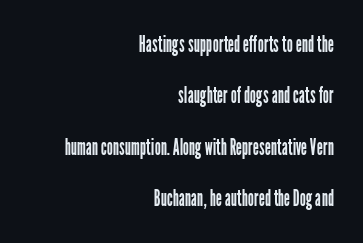
{"italic": "no", "bold": "no", "underline": "no", "align": "right", "line_spacing": "loose", "line_spacing_ratio": 2.14, "letter_spacing": "normal", "letter_spacing_em": 0.0, "glyph_px": 24}
